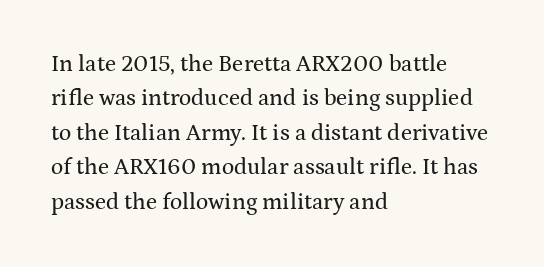
{"italic": "no", "underline": "no", "align": "left", "line_spacing": "normal", "line_spacing_ratio": 1.5, "letter_spacing": "normal", "letter_spacing_em": 0.0, "glyph_px": 23}
